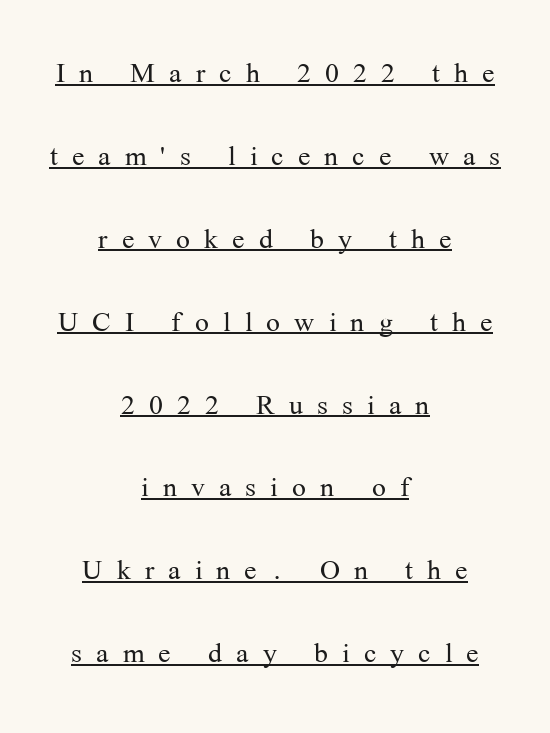
Q: Is the text bold? A: No.
Q: Is the text italic (slanted)? A: No, it is upright.
Q: Is the typeface a serif or a sans-serif typeface? A: Serif.
Q: Is the text underlined? A: Yes.
Q: How is the paragraph aligned? A: Centered.
Q: Is the spacing between letters normal or unusually wide? A: Unusually wide.
Q: Is the spacing between lines tight, normal or loose? A: Loose.
Q: Width (condensed, normal, or wide)? A: Normal.
Q: Stroke contrast? A: Medium.
Q: x-height? A: Medium.
Q: Monospaced? A: No.
